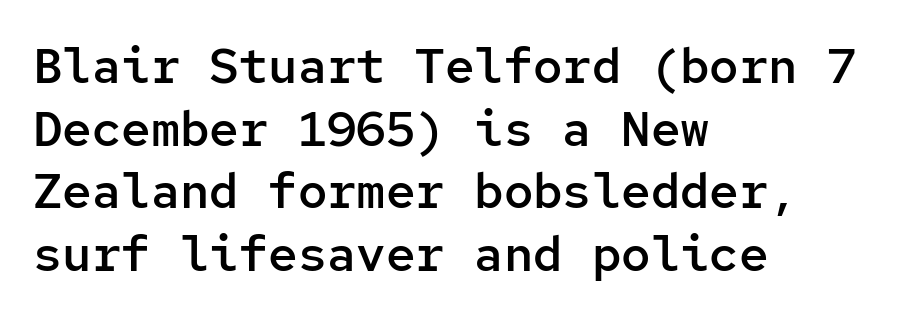
The image shows 49 px semibold sans-serif type, upright, monospaced; set left-aligned, normal line spacing (1.28x), normal letter spacing, not underlined; low stroke contrast and a medium x-height.
